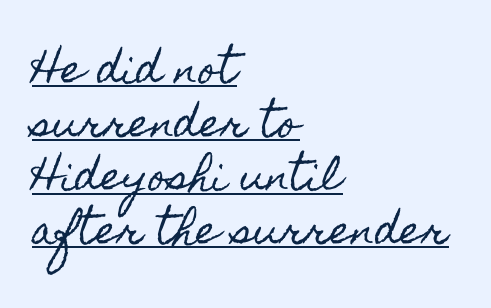
{"width": "condensed", "x_height": "small", "monospaced": "no", "underline": "yes", "align": "left", "line_spacing": "normal", "line_spacing_ratio": 1.41, "letter_spacing": "normal", "letter_spacing_em": 0.0, "glyph_px": 38}
